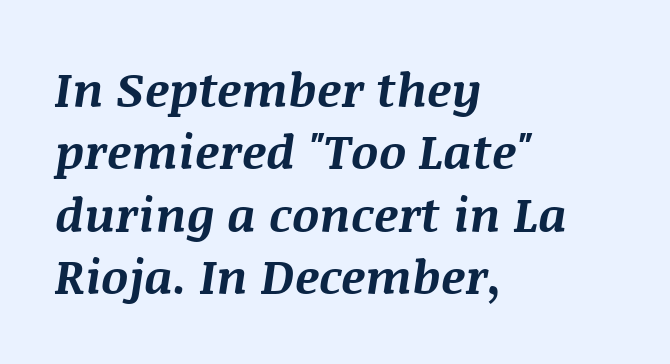
The image shows 48 px bold type, italic (leaning right); set left-aligned, normal line spacing (1.3x), normal letter spacing, not underlined; medium stroke contrast and a large x-height.
